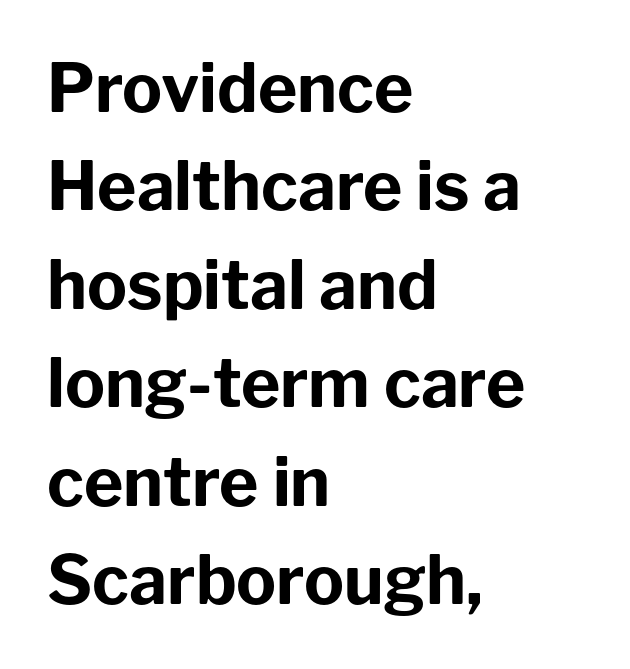
Q: Is the text bold? A: Yes.
Q: Is the text italic (slanted)? A: No, it is upright.
Q: Is the typeface a serif or a sans-serif typeface? A: Sans-serif.
Q: Is the text underlined? A: No.
Q: How is the paragraph aligned? A: Left-aligned.
Q: Is the spacing between letters normal or unusually wide? A: Normal.
Q: Is the spacing between lines tight, normal or loose? A: Normal.
Q: Width (condensed, normal, or wide)? A: Normal.
Q: Stroke contrast? A: Low.
Q: x-height? A: Medium.
Q: Monospaced? A: No.
